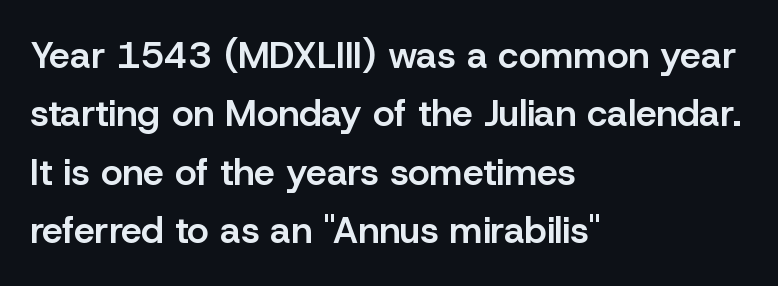
Here the designer chose a conventional face with non-uniform glyph widths. Type without underlining. In terms of letterform style, serifs are entirely absent. Line spacing here is normal.
